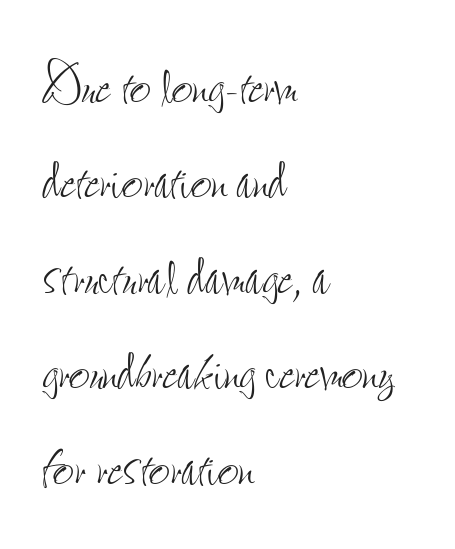
Q: Is the text bold? A: No.
Q: Is the text italic (slanted)? A: Yes.
Q: Is the text underlined? A: No.
Q: How is the paragraph aligned? A: Left-aligned.
Q: Is the spacing between letters normal or unusually wide? A: Normal.
Q: Is the spacing between lines tight, normal or loose? A: Normal.
Q: Width (condensed, normal, or wide)? A: Condensed.
Q: Stroke contrast? A: Low.
Q: x-height? A: Small.
Q: Monospaced? A: No.
